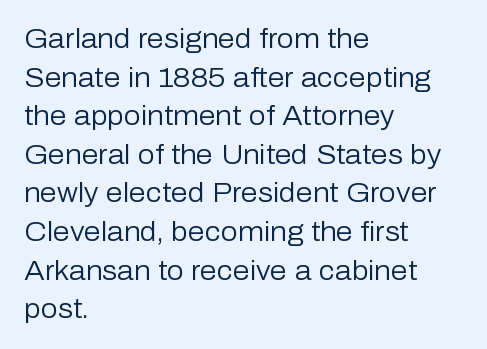
The image shows 27 px text type, upright; set left-aligned, normal line spacing (1.43x), normal letter spacing, not underlined.
